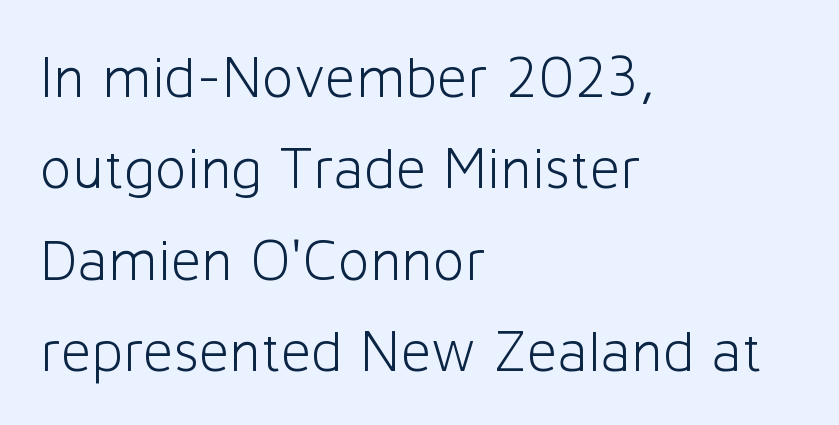
Q: Is the text bold? A: No.
Q: Is the text italic (slanted)? A: No, it is upright.
Q: Is the typeface a serif or a sans-serif typeface? A: Sans-serif.
Q: Is the text underlined? A: No.
Q: How is the paragraph aligned? A: Left-aligned.
Q: Is the spacing between letters normal or unusually wide? A: Normal.
Q: Is the spacing between lines tight, normal or loose? A: Normal.
Q: Width (condensed, normal, or wide)? A: Normal.
Q: Stroke contrast? A: Low.
Q: x-height? A: Medium.
Q: Monospaced? A: No.
